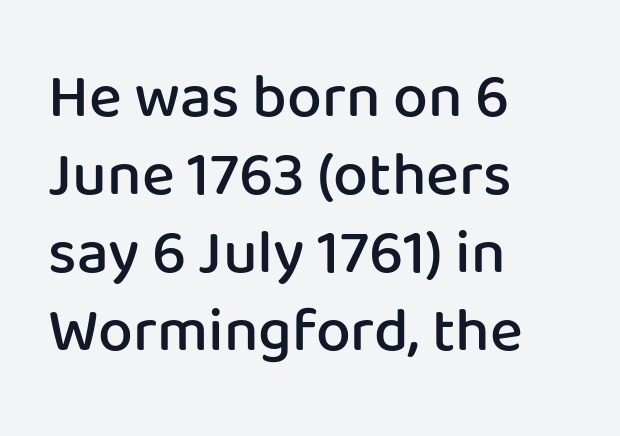
{"serif": "no", "italic": "no", "bold": "semi", "weight": "semibold", "width": "normal", "stroke_contrast": "low", "x_height": "medium", "monospaced": "no", "underline": "no", "align": "left", "line_spacing": "normal", "line_spacing_ratio": 1.26, "letter_spacing": "normal", "letter_spacing_em": 0.0, "glyph_px": 62}
